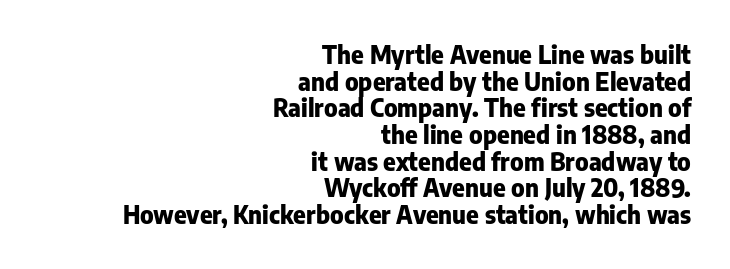
Q: Is the text bold? A: Yes.
Q: Is the text italic (slanted)? A: No, it is upright.
Q: Is the text underlined? A: No.
Q: How is the paragraph aligned? A: Right-aligned.
Q: Is the spacing between letters normal or unusually wide? A: Normal.
Q: Is the spacing between lines tight, normal or loose? A: Tight.
